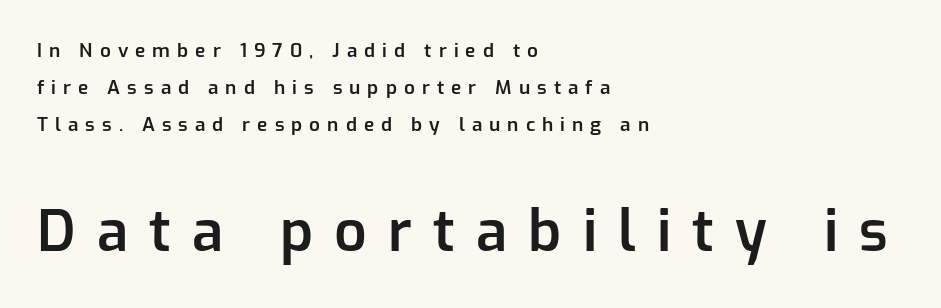
Q: Is the text bold? A: Semi-bold.
Q: Is the text italic (slanted)? A: No, it is upright.
Q: Is the typeface a serif or a sans-serif typeface? A: Sans-serif.
Q: Is the text underlined? A: No.
Q: How is the paragraph aligned? A: Left-aligned.
Q: Is the spacing between letters normal or unusually wide? A: Unusually wide.
Q: Is the spacing between lines tight, normal or loose? A: Loose.
Q: Which block of text is set in a larger size, the first (top) or the second (bottom)? A: The second (bottom) one.
Q: Width (condensed, normal, or wide)? A: Normal.
Q: Stroke contrast? A: Low.
Q: x-height? A: Medium.
Q: Monospaced? A: No.
